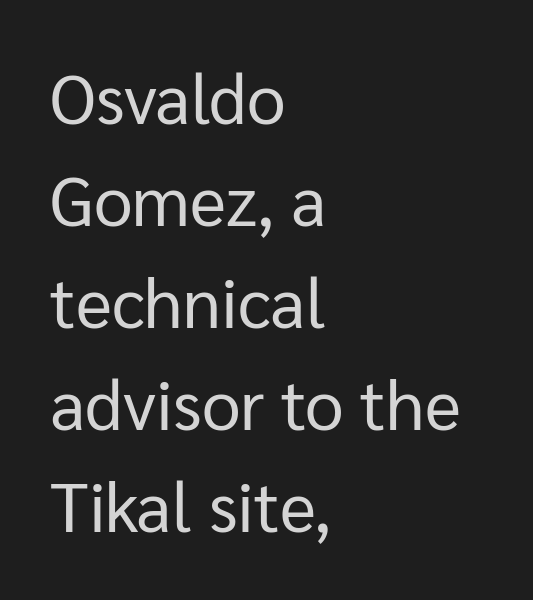
Successive baselines arrive at the customary interval. This sample uses a sans-serif face. Summary of weight: not heavy and not bold. This is the regular roman posture of the typeface. The paragraph shown leans on its left margin. Underlining? Definitely not there.
